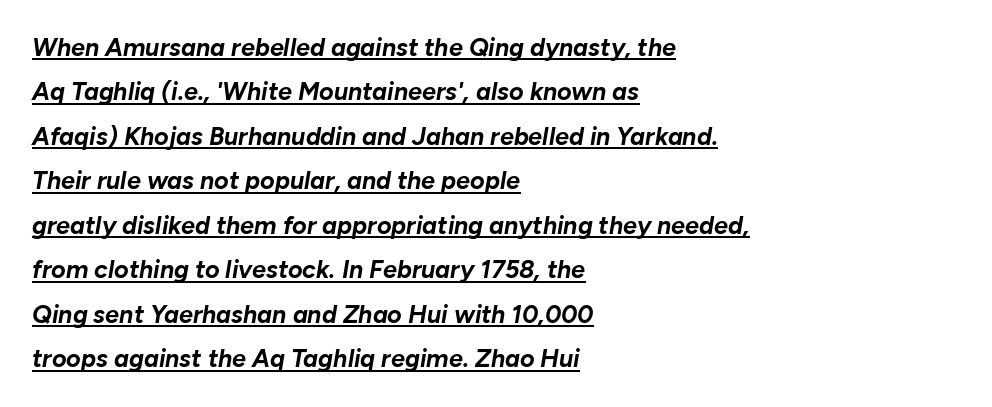
The image shows 25 px bold type, italic (leaning right); set left-aligned, line spacing 1.78x, normal letter spacing, underlined.
